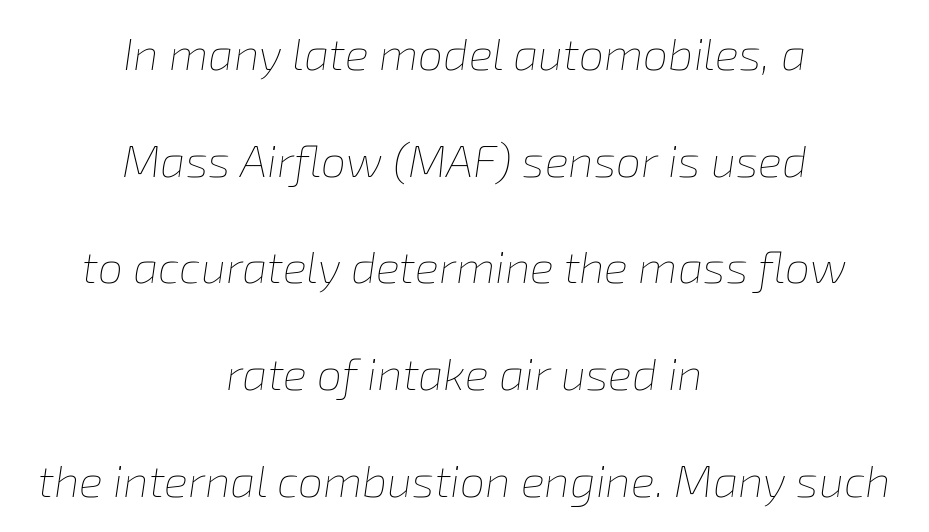
{"italic": "yes", "lean": "right", "slant_degrees": 8, "bold": "no", "weight": "thin", "width": "normal", "stroke_contrast": "low", "x_height": "medium", "monospaced": "no", "underline": "no", "align": "center", "line_spacing": "loose", "line_spacing_ratio": 2.37, "letter_spacing": "normal", "letter_spacing_em": 0.0, "glyph_px": 45}
